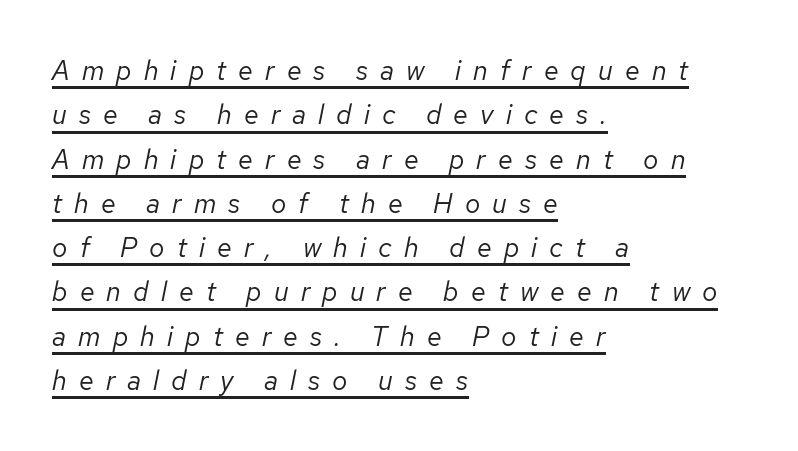
Students, note that the glyphs here are deliberately spaced far apart. Baseline-to-baseline distance is the conventional proportion of letter height. The passage shown leans; its letterforms are oblique. The rendered words wear a rule along their underside. The typesetter chose a ragged-right arrangement here.
